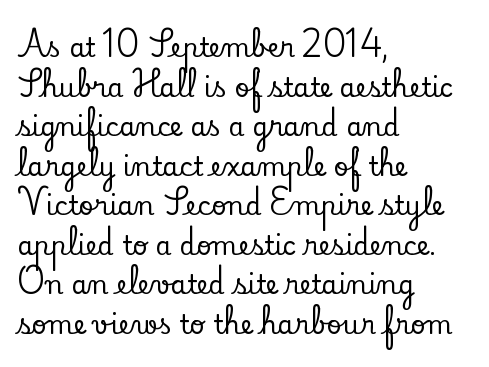
The image shows 26 px text type, upright; set left-aligned, normal line spacing (1.52x), normal letter spacing, not underlined.
